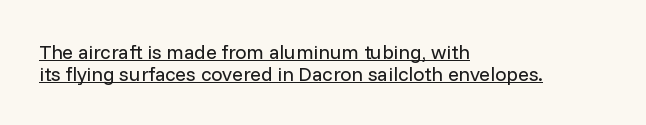
{"italic": "no", "bold": "no", "underline": "yes", "align": "left", "line_spacing": "tight", "line_spacing_ratio": 1.08, "letter_spacing": "normal", "letter_spacing_em": 0.0, "glyph_px": 20}
